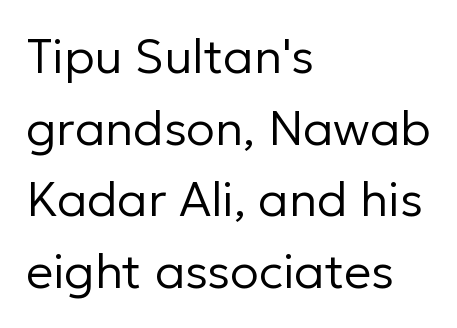
The image shows 48 px regular-weight sans-serif type, upright; set left-aligned, normal line spacing (1.49x), normal letter spacing, not underlined; low stroke contrast and a medium x-height.
